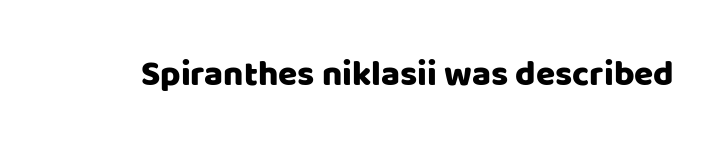
Glance below the letters and you will spot only blank space. You can tell it's not italic because the verticals are truly vertical. These lines are rendered in a variable-pitch font. A typesetter would label this face a sans.
